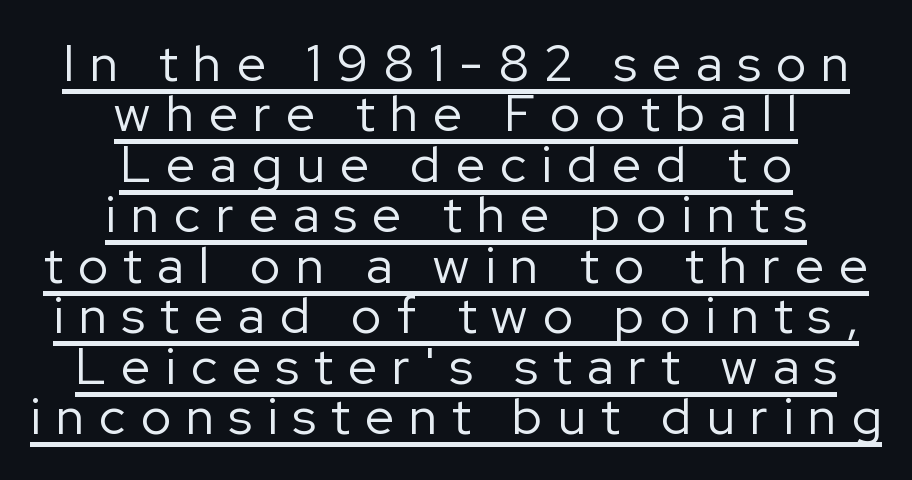
Q: Is the text bold? A: No.
Q: Is the text italic (slanted)? A: No, it is upright.
Q: Is the typeface a serif or a sans-serif typeface? A: Sans-serif.
Q: Is the text underlined? A: Yes.
Q: How is the paragraph aligned? A: Centered.
Q: Is the spacing between letters normal or unusually wide? A: Unusually wide.
Q: Is the spacing between lines tight, normal or loose? A: Tight.
Q: Width (condensed, normal, or wide)? A: Normal.
Q: Stroke contrast? A: Low.
Q: x-height? A: Medium.
Q: Monospaced? A: No.
